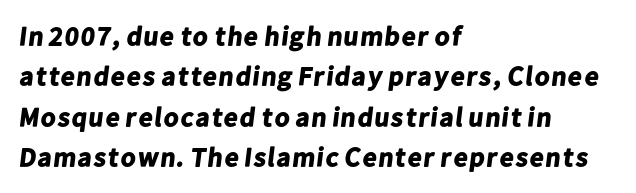
The image shows 27 px bold type; set left-aligned, normal line spacing (1.5x), normal letter spacing, not underlined.
